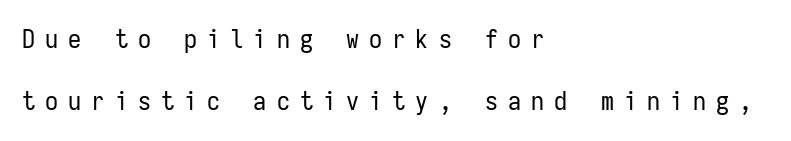
Q: Is the text bold? A: No.
Q: Is the text italic (slanted)? A: No, it is upright.
Q: Is the text underlined? A: No.
Q: How is the paragraph aligned? A: Left-aligned.
Q: Is the spacing between letters normal or unusually wide? A: Unusually wide.
Q: Is the spacing between lines tight, normal or loose? A: Loose.
